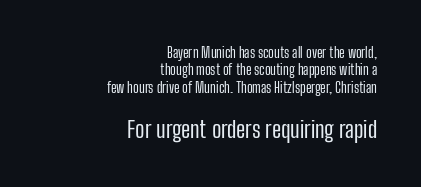
The image shows 23 px text type, upright; set right-aligned, normal line spacing (1.25x), normal letter spacing, not underlined; the second (bottom) block is 1.64x larger.
